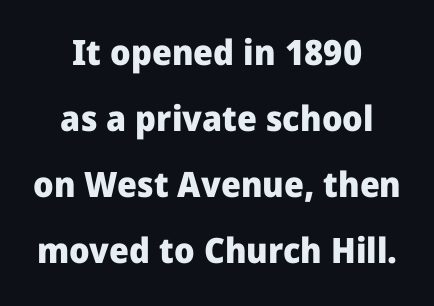
The string is rendered with underlining switched off. You could not count columns in this text — the font is proportionally spaced. Centered paragraph, ragged on both sides. These lines carry a lot of weight — the face is fully bold. Examine the stroke ends and you'll find no serifs. Is the letter spacing exaggerated? No — it looks like the ordinary default.
